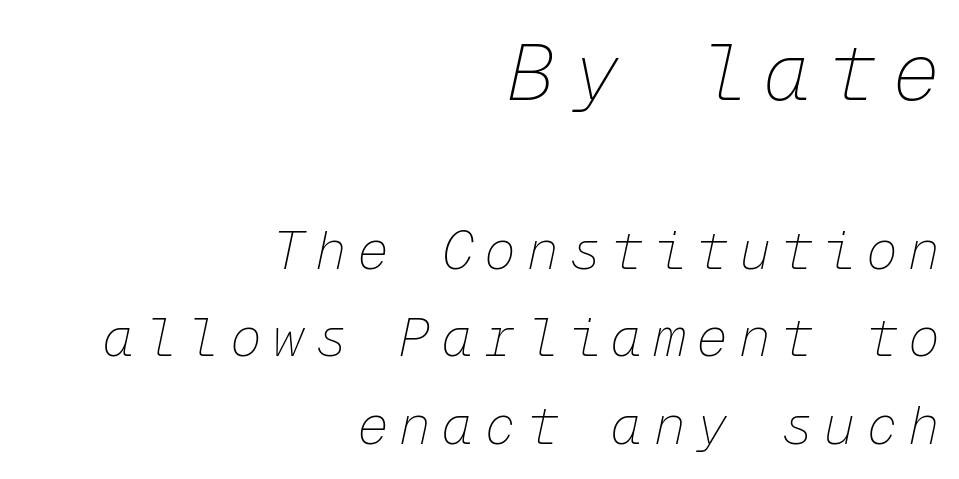
Q: Is the text bold? A: No.
Q: Is the text italic (slanted)? A: Yes, it leans right by about 12 degrees.
Q: Is the text underlined? A: No.
Q: How is the paragraph aligned? A: Right-aligned.
Q: Is the spacing between letters normal or unusually wide? A: Unusually wide.
Q: Is the spacing between lines tight, normal or loose? A: Normal.
Q: Which block of text is set in a larger size, the first (top) or the second (bottom)? A: The first (top) one.
Q: Width (condensed, normal, or wide)? A: Normal.
Q: Stroke contrast? A: Low.
Q: x-height? A: Medium.
Q: Monospaced? A: Yes.
